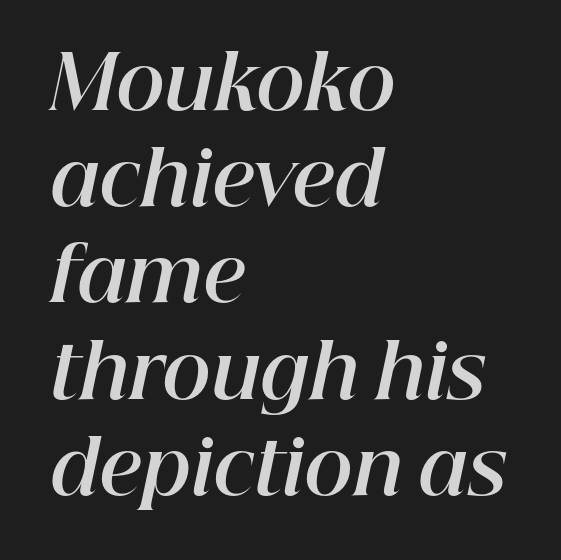
The image shows 74 px bold type, italic (leaning right); set left-aligned, normal line spacing (1.3x), normal letter spacing, not underlined; high stroke contrast and a medium x-height.
